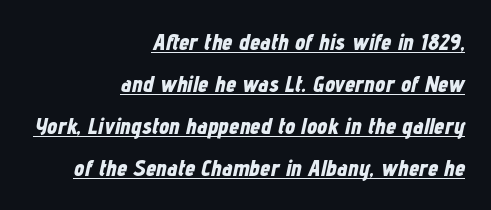
Q: Is the text bold? A: Yes.
Q: Is the text italic (slanted)? A: Yes, it leans right by about 12 degrees.
Q: Is the text underlined? A: Yes.
Q: How is the paragraph aligned? A: Right-aligned.
Q: Is the spacing between letters normal or unusually wide? A: Normal.
